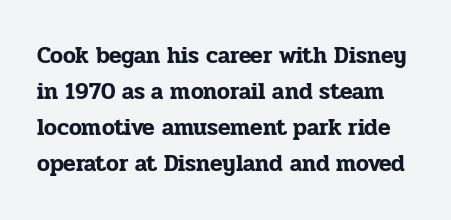
Q: Is the text italic (slanted)? A: No, it is upright.
Q: Is the text underlined? A: No.
Q: Is the spacing between letters normal or unusually wide? A: Normal.
Q: Is the spacing between lines tight, normal or loose? A: Normal.
